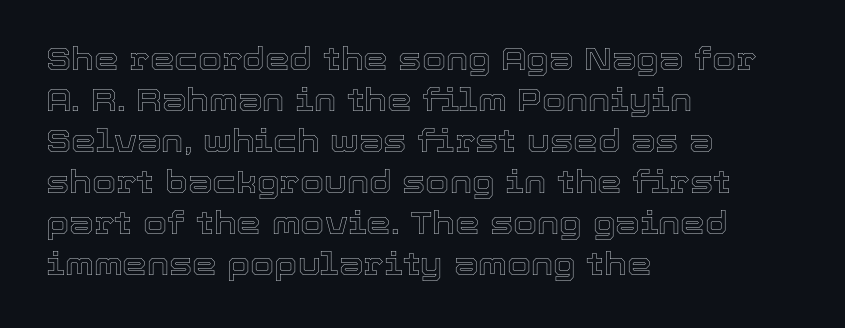
The image shows 31 px text type, upright; set left-aligned, normal line spacing (1.32x), normal letter spacing, not underlined; a medium x-height.
